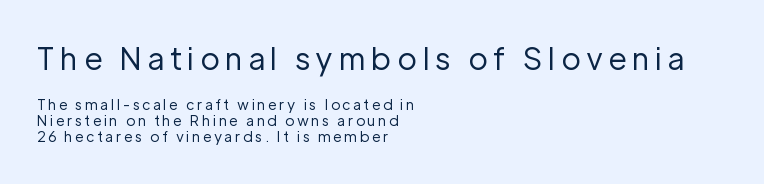
The image shows 30 px regular-weight sans-serif type, upright; set left-aligned, tight line spacing (1.14x), not underlined; the first (top) block is 2.14x larger; low stroke contrast and a medium x-height.
